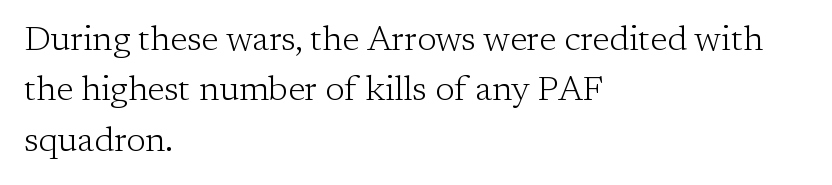
Check under the words: just untouched page. Leftover space on each line is placed entirely after the last word. Tracking here is standard; glyphs follow each other at the usual distance. A typesetter would mark this as roman, not italic. Note the varied advance widths — an 'i' is clearly narrower than an 'm'.
